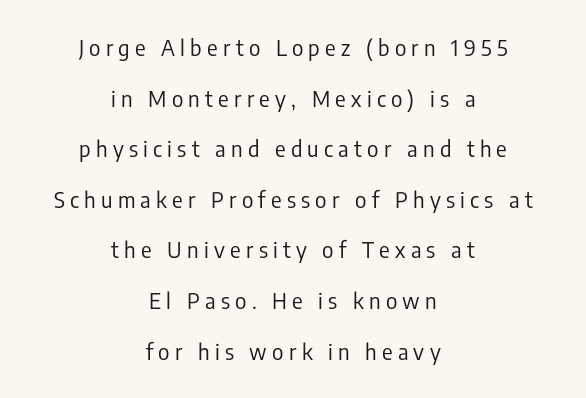
These lines stack symmetrically, like a column narrowing and widening about its center. This is roman type, the default non-slanted kind. Heft: none added — not bold. The foot of each line stays bare and open. The space between consecutive lines is lavish. There is plenty of visible air inserted between adjacent glyphs.
